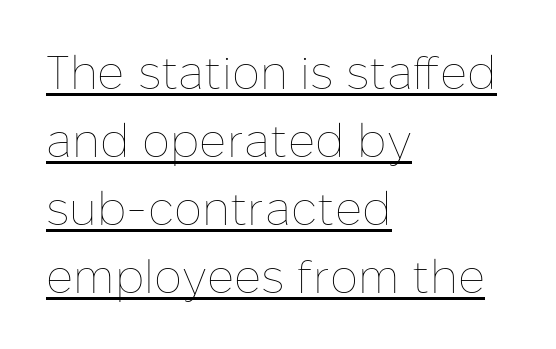
The face used here is rendered with its standard letterfit. The typeface has the unassuming heft of standard copy or less. Underlining? Definitely there. The rag falls on the right side of this text block.
